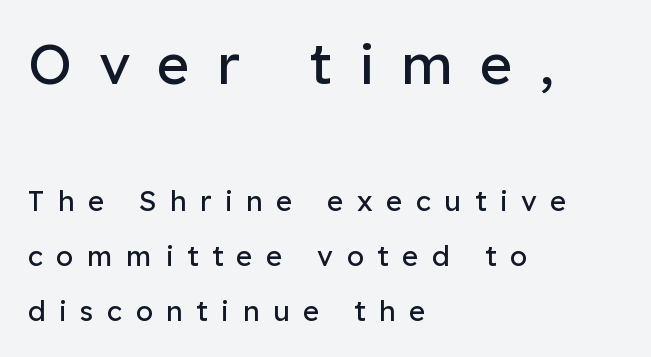
Q: Is the text bold? A: No.
Q: Is the text italic (slanted)? A: No, it is upright.
Q: Is the typeface a serif or a sans-serif typeface? A: Sans-serif.
Q: Is the text underlined? A: No.
Q: How is the paragraph aligned? A: Left-aligned.
Q: Is the spacing between letters normal or unusually wide? A: Unusually wide.
Q: Is the spacing between lines tight, normal or loose? A: Loose.
Q: Which block of text is set in a larger size, the first (top) or the second (bottom)? A: The first (top) one.
Q: Width (condensed, normal, or wide)? A: Normal.
Q: Stroke contrast? A: Low.
Q: x-height? A: Medium.
Q: Monospaced? A: No.
